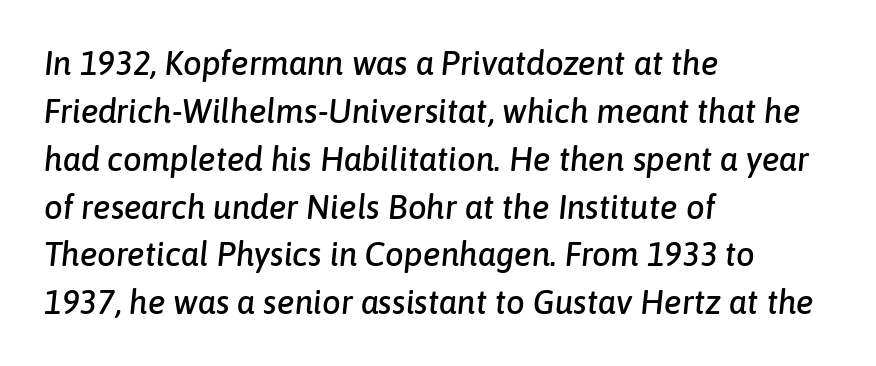
Q: Is the text italic (slanted)? A: Yes, it leans right by about 6 degrees.
Q: Is the text underlined? A: No.
Q: How is the paragraph aligned? A: Left-aligned.
Q: Is the spacing between letters normal or unusually wide? A: Normal.
Q: Is the spacing between lines tight, normal or loose? A: Normal.
Q: Width (condensed, normal, or wide)? A: Normal.
Q: Stroke contrast? A: Low.
Q: x-height? A: Medium.
Q: Monospaced? A: No.
